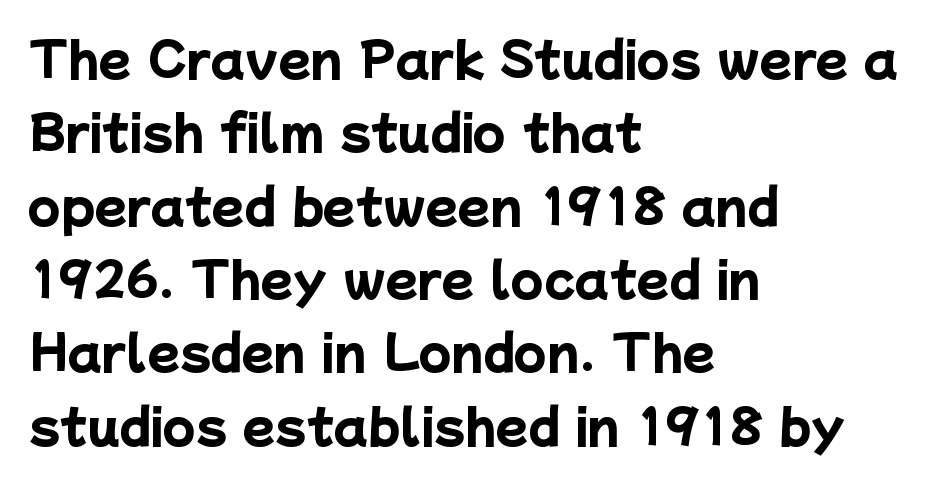
The image shows 47 px heavy sans-serif type; set left-aligned, normal line spacing (1.56x), normal letter spacing, not underlined; low stroke contrast and a medium x-height.
